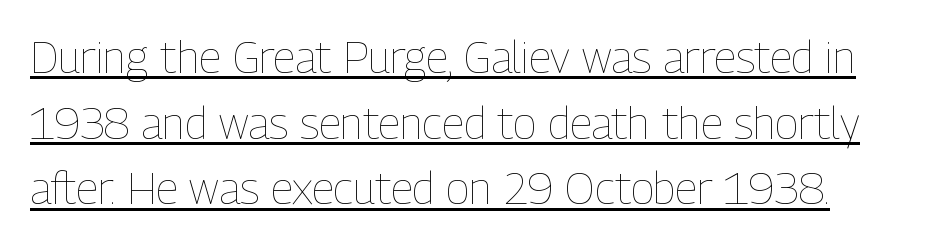
Q: Is the text bold? A: No.
Q: Is the text italic (slanted)? A: No, it is upright.
Q: Is the text underlined? A: Yes.
Q: Is the spacing between letters normal or unusually wide? A: Normal.
Q: Is the spacing between lines tight, normal or loose? A: Normal.
Q: Width (condensed, normal, or wide)? A: Condensed.
Q: Stroke contrast? A: Low.
Q: x-height? A: Medium.
Q: Monospaced? A: No.
